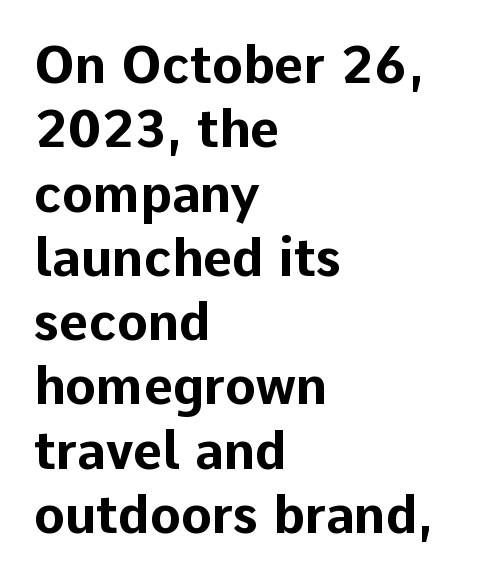
Q: Is the text bold? A: Yes.
Q: Is the text italic (slanted)? A: No, it is upright.
Q: Is the typeface a serif or a sans-serif typeface? A: Sans-serif.
Q: Is the text underlined? A: No.
Q: How is the paragraph aligned? A: Left-aligned.
Q: Is the spacing between letters normal or unusually wide? A: Normal.
Q: Is the spacing between lines tight, normal or loose? A: Normal.
Q: Width (condensed, normal, or wide)? A: Normal.
Q: Stroke contrast? A: Low.
Q: x-height? A: Medium.
Q: Monospaced? A: No.
